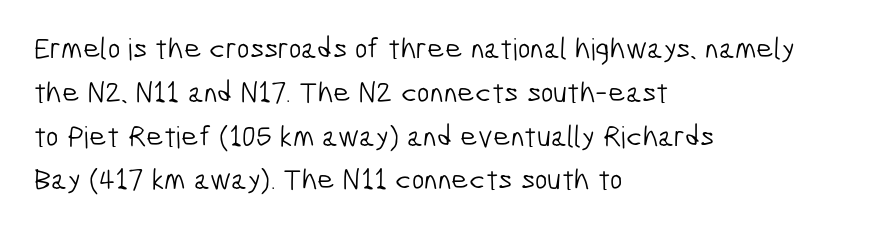
Q: Is the text bold? A: No.
Q: Is the typeface a serif or a sans-serif typeface? A: Sans-serif.
Q: Is the text underlined? A: No.
Q: How is the paragraph aligned? A: Left-aligned.
Q: Is the spacing between letters normal or unusually wide? A: Normal.
Q: Is the spacing between lines tight, normal or loose? A: Normal.
Q: Width (condensed, normal, or wide)? A: Condensed.
Q: Stroke contrast? A: Low.
Q: x-height? A: Medium.
Q: Monospaced? A: No.
